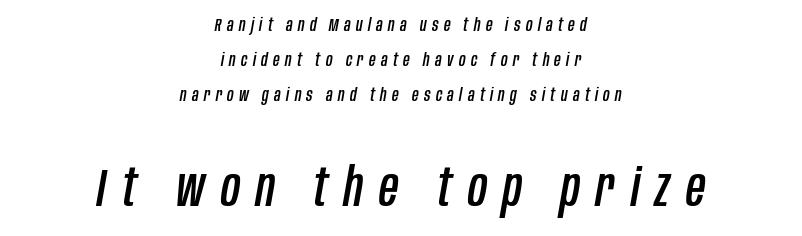
The image shows 53 px condensed type, italic (leaning right); set centered, loose line spacing (1.94x), unusually wide letter spacing (+0.3 em), not underlined; the second (bottom) block is 2.94x larger; low stroke contrast and a large x-height.
